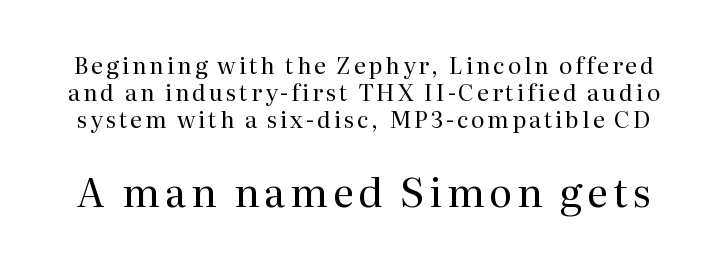
Posture: upright roman. The emphasis by scale lands on block number two, below. Character widths vary here, with narrow letters taking less room than wide ones. The glyphs in this specimen are seriffed. Weight: in the light-to-regular range. Letters rest on an invisible, unmarked baseline.
